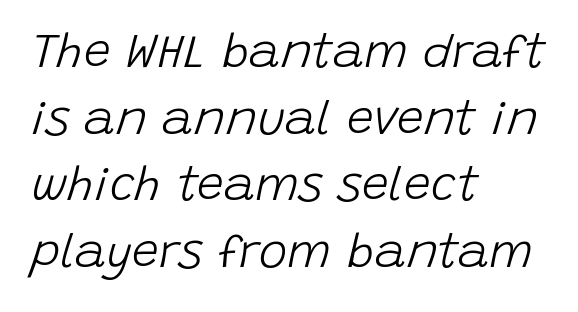
This is not heavy type; no bold has been used. Characters are canted at an angle relative to the baseline's perpendicular. These lines are rendered in a variable-pitch font. Teacher's note: observe the even left margin — that is flush-left alignment.
